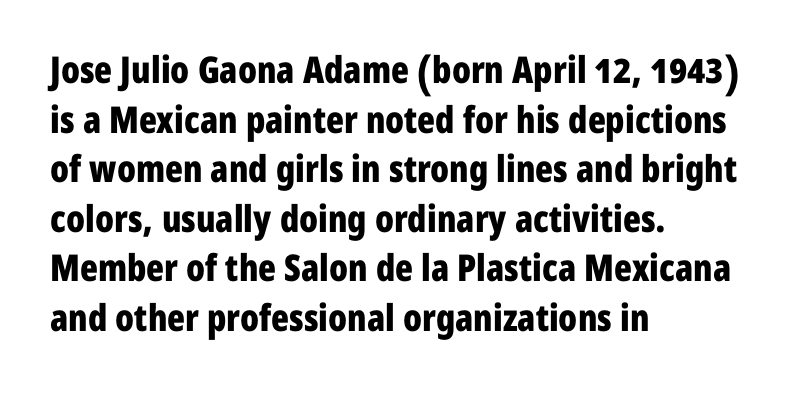
The image shows 37 px bold, condensed sans-serif type, upright; set left-aligned, normal line spacing (1.34x), normal letter spacing, not underlined; low stroke contrast and a medium x-height.
